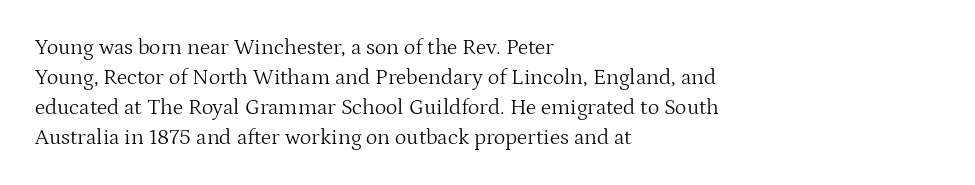
{"italic": "no", "bold": "no", "underline": "no", "align": "left", "line_spacing": "normal", "line_spacing_ratio": 1.36, "letter_spacing": "normal", "letter_spacing_em": 0.0, "glyph_px": 22}
